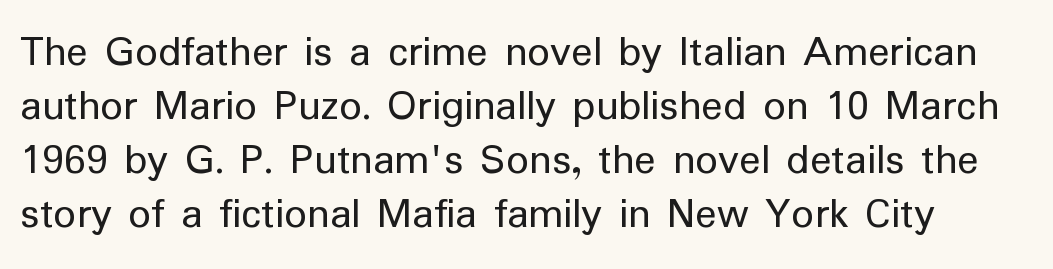
Q: Is the text bold? A: No.
Q: Is the text italic (slanted)? A: No, it is upright.
Q: Is the typeface a serif or a sans-serif typeface? A: Sans-serif.
Q: Is the text underlined? A: No.
Q: Is the spacing between letters normal or unusually wide? A: Normal.
Q: Width (condensed, normal, or wide)? A: Normal.
Q: Stroke contrast? A: Low.
Q: x-height? A: Medium.
Q: Monospaced? A: No.
